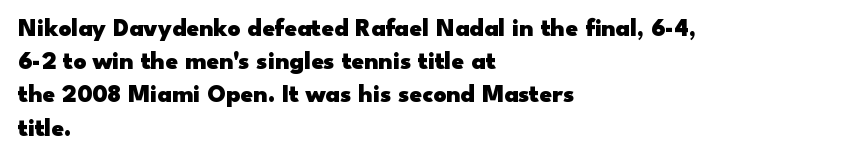
One-word summary of the alignment: left. Compared with an ordinary text face, these strokes are far heavier — a full bold. Interline gaps are of average width in this sample. Letter spacing: default. The baseline area is clear. The letters stand upright; this is a roman face.
